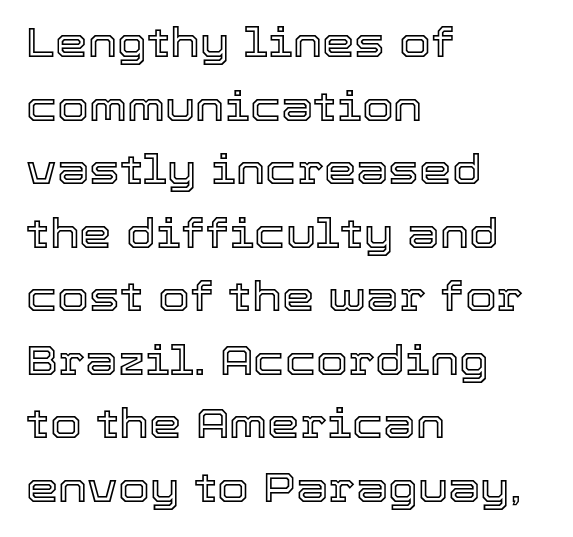
Q: Is the text italic (slanted)? A: No, it is upright.
Q: Is the text underlined? A: No.
Q: How is the paragraph aligned? A: Left-aligned.
Q: Is the spacing between letters normal or unusually wide? A: Normal.
Q: Is the spacing between lines tight, normal or loose? A: Normal.
Q: Width (condensed, normal, or wide)? A: Normal.
Q: x-height? A: Medium.
Q: Monospaced? A: No.
